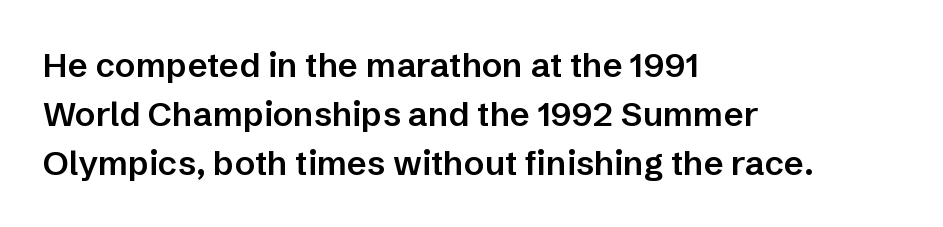
Baseline-to-baseline distance is the conventional proportion of letter height. Underlining? Definitely not there. Typographic density is moderately raised because the face is semibold. These lines are rendered in a variable-pitch font.
